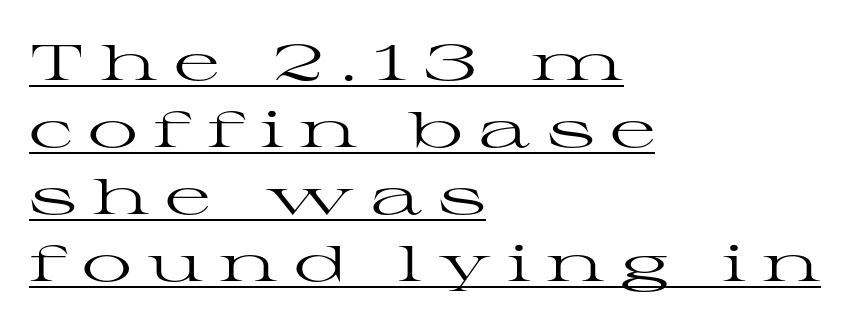
Heaviness? Minimal to ordinary, like unemphasized prose. Do the letters lean? They stand straight. These lines sit exactly where default settings would place them. Reading down the block, your eye returns to a fixed left position each line. The horizontal fit of the characters is loose and conspicuously gappy. Small tapered or slab feet sit at the stroke ends, so this counts as serif.
